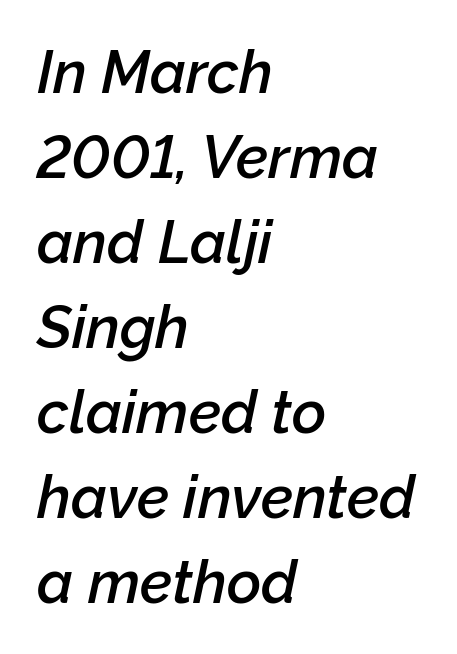
{"italic": "yes", "lean": "right", "slant_degrees": 12, "bold": "semi", "weight": "semibold", "width": "normal", "stroke_contrast": "low", "x_height": "medium", "monospaced": "no", "underline": "no", "align": "left", "line_spacing": "normal", "line_spacing_ratio": 1.44, "letter_spacing": "normal", "letter_spacing_em": 0.0, "glyph_px": 59}
